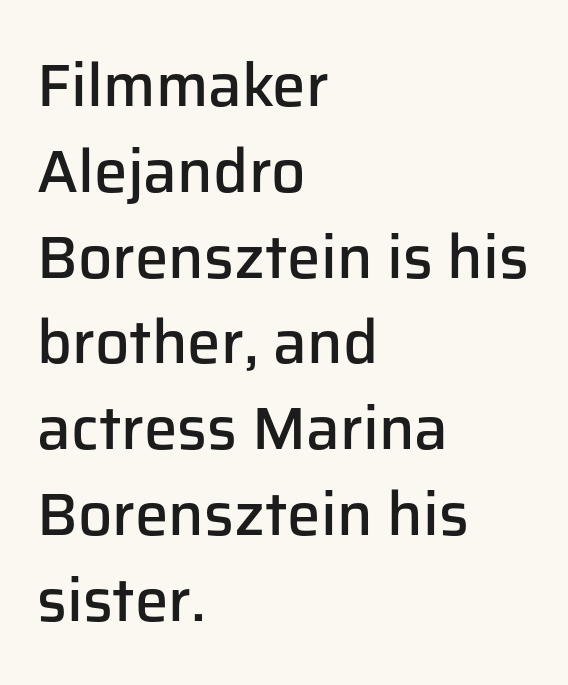
{"serif": "no", "italic": "no", "bold": "semi", "weight": "semibold", "width": "normal", "stroke_contrast": "low", "x_height": "medium", "monospaced": "no", "underline": "no", "align": "left", "line_spacing": "normal", "line_spacing_ratio": 1.43, "letter_spacing": "normal", "letter_spacing_em": 0.0, "glyph_px": 60}
